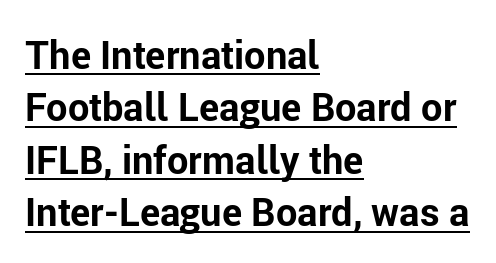
Q: Is the text bold? A: Yes.
Q: Is the text italic (slanted)? A: No, it is upright.
Q: Is the typeface a serif or a sans-serif typeface? A: Sans-serif.
Q: Is the text underlined? A: Yes.
Q: How is the paragraph aligned? A: Left-aligned.
Q: Is the spacing between letters normal or unusually wide? A: Normal.
Q: Is the spacing between lines tight, normal or loose? A: Normal.
Q: Width (condensed, normal, or wide)? A: Normal.
Q: Stroke contrast? A: Low.
Q: x-height? A: Medium.
Q: Monospaced? A: No.
